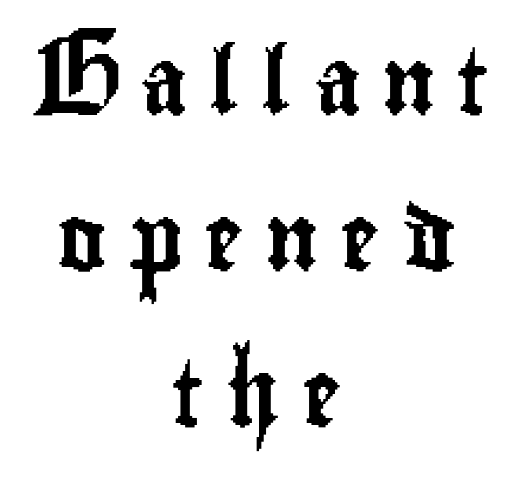
Vertical spacing — loose. Every stem runs plumb, perpendicular to the baseline. Letters rest on an invisible, unmarked baseline. Spacing between characters has been opened up far beyond the box default. Does the type have serifs? No, each stem ends abruptly. Character widths vary here, with narrow letters taking less room than wide ones.
